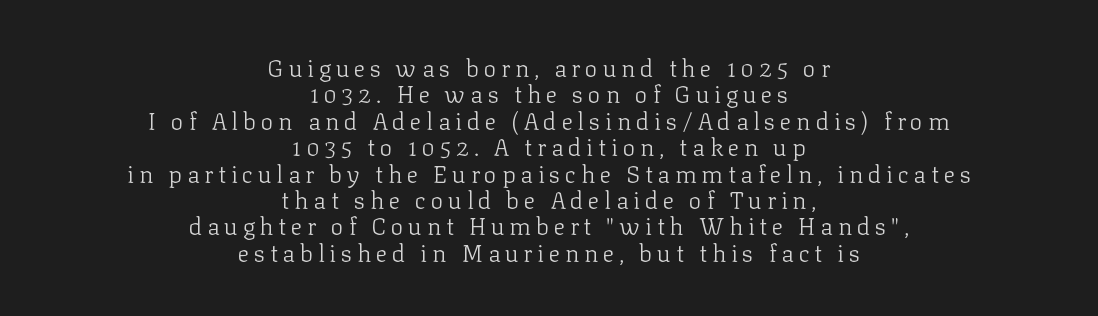
{"italic": "no", "bold": "no", "underline": "no", "align": "center", "line_spacing": "tight", "line_spacing_ratio": 1.1, "letter_spacing": "wide", "letter_spacing_em": 0.2, "glyph_px": 24}
